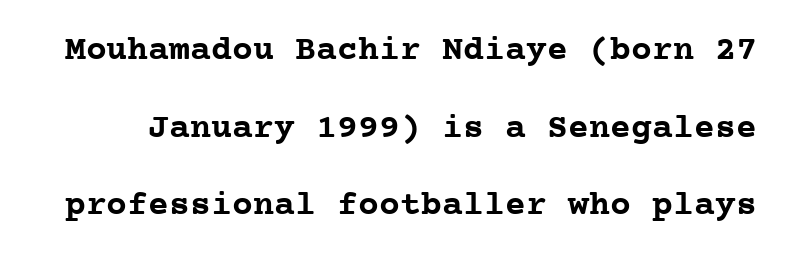
{"serif": "yes", "italic": "no", "bold": "yes", "weight": "semibold", "width": "normal", "stroke_contrast": "low", "x_height": "medium", "monospaced": "yes", "underline": "no", "line_spacing": "loose", "line_spacing_ratio": 2.22, "letter_spacing": "normal", "letter_spacing_em": 0.0, "glyph_px": 35}
